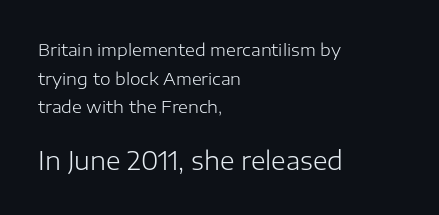
The letters stand upright; this is a roman face. The typeface has the unassuming heft of standard copy or less. The rendering uses a moderate line-height, typical for paragraphs. Is the lower block the larger one? Yes — the lower block carries the bigger type. Nothing unusual about the tracking: characters are spaced as the font intends. The lines in this sample share a left origin and differ only in where they stop.
